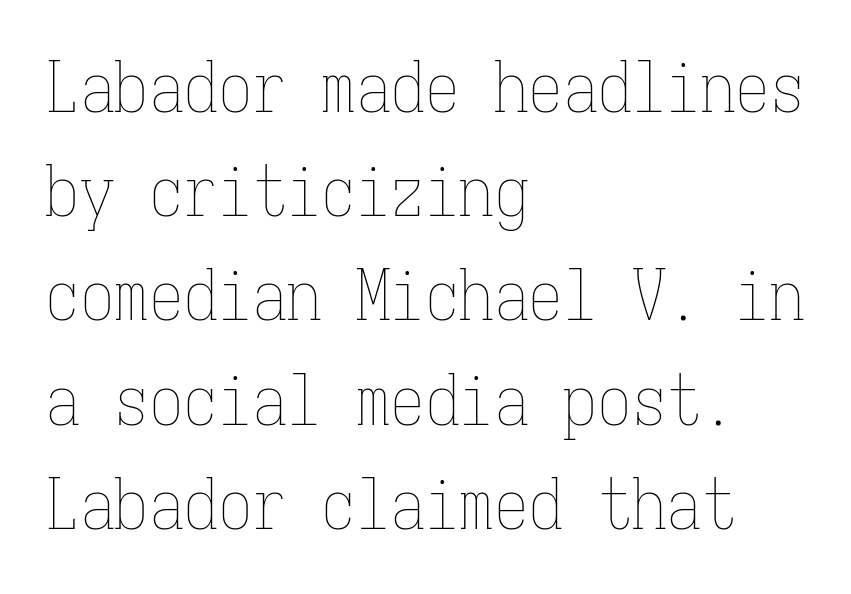
The image shows 69 px thin, condensed type, upright, monospaced; set left-aligned, normal line spacing (1.51x), normal letter spacing, not underlined; low stroke contrast and a medium x-height.
